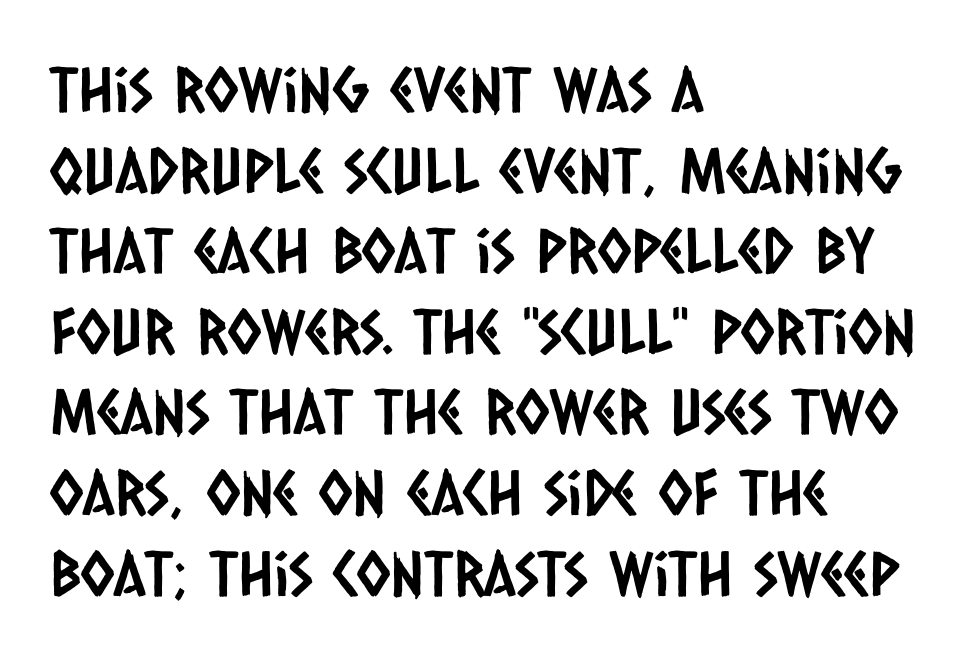
Q: Is the typeface a serif or a sans-serif typeface? A: Sans-serif.
Q: Is the text underlined? A: No.
Q: How is the paragraph aligned? A: Left-aligned.
Q: Is the spacing between letters normal or unusually wide? A: Normal.
Q: Is the spacing between lines tight, normal or loose? A: Normal.
Q: Width (condensed, normal, or wide)? A: Condensed.
Q: Stroke contrast? A: Low.
Q: x-height? A: Large.
Q: Monospaced? A: No.
